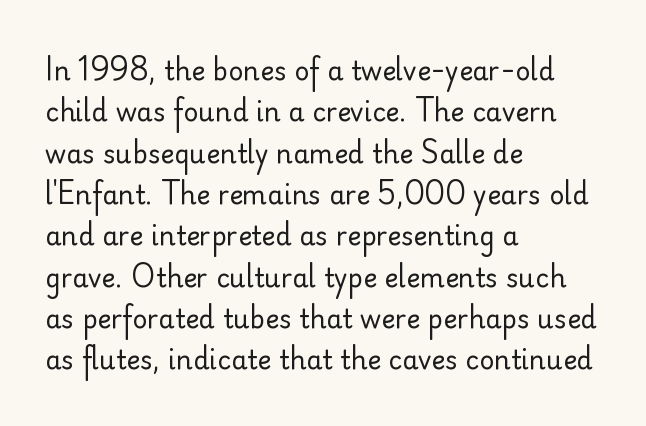
Each stroke keeps to a modest, everyday thickness or less. Whoever set this chose a conventional vertical rhythm. Caption: multi-line text, flush left, ragged right. Underlining? Definitely not there.
